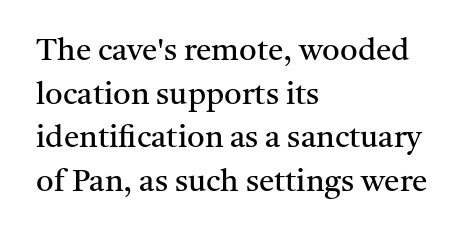
{"serif": "yes", "italic": "no", "bold": "no", "weight": "regular", "width": "normal", "stroke_contrast": "medium", "x_height": "medium", "monospaced": "no", "underline": "no", "align": "left", "line_spacing": "normal", "line_spacing_ratio": 1.41, "letter_spacing": "normal", "letter_spacing_em": 0.0, "glyph_px": 31}
